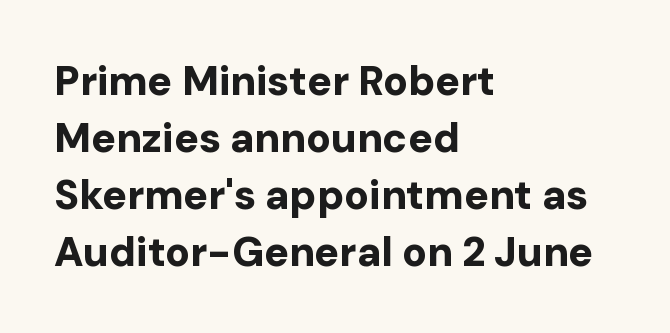
{"serif": "no", "italic": "no", "bold": "yes", "weight": "bold", "width": "normal", "stroke_contrast": "low", "x_height": "medium", "monospaced": "no", "underline": "no", "align": "left", "line_spacing": "normal", "line_spacing_ratio": 1.39, "letter_spacing": "normal", "letter_spacing_em": 0.0, "glyph_px": 41}
